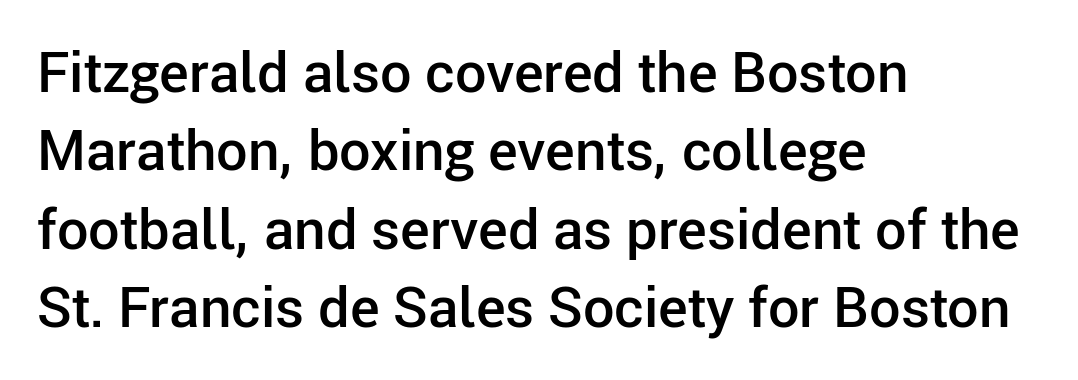
The image shows 56 px semibold sans-serif type, upright; set left-aligned, normal line spacing (1.4x), normal letter spacing, not underlined; low stroke contrast and a medium x-height.
